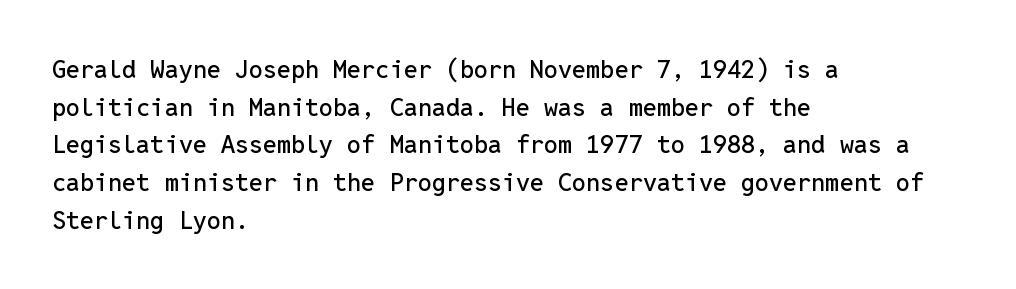
The image shows 25 px text type, upright; set left-aligned, normal line spacing (1.51x), normal letter spacing, not underlined.
